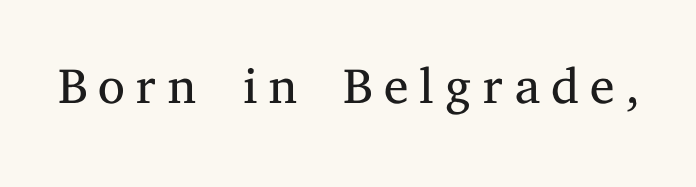
{"serif": "yes", "italic": "no", "bold": "no", "weight": "light", "width": "normal", "stroke_contrast": "medium", "x_height": "medium", "monospaced": "no", "underline": "no", "glyph_px": 76}
